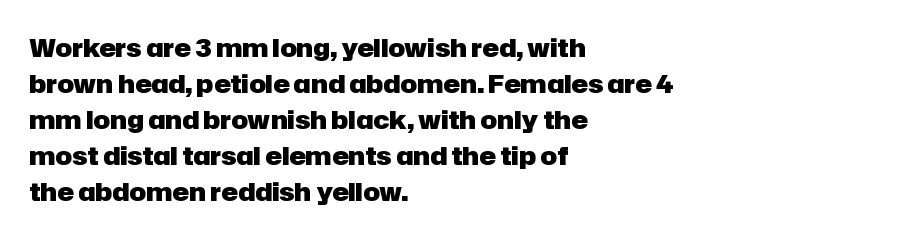
Nope, not italic — everything's standing straight. A normal amount of white space separates one row of letters from the next. Pretty heavy lettering here — definitely bold. Line starts are locked; line ends wander. Tracking here is standard; glyphs follow each other at the usual distance. Decoration check: the copy has no underline.
